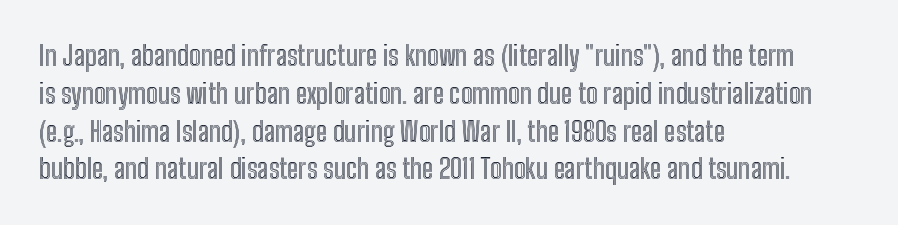
Q: Is the text italic (slanted)? A: No, it is upright.
Q: Is the text underlined? A: No.
Q: How is the paragraph aligned? A: Left-aligned.
Q: Is the spacing between letters normal or unusually wide? A: Normal.
Q: Is the spacing between lines tight, normal or loose? A: Normal.
